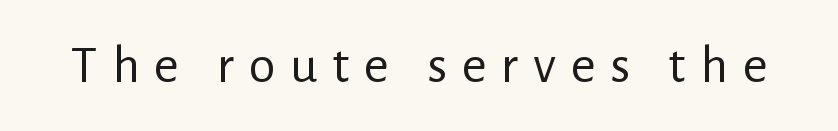
The tracking jumps out immediately: characters are airy and widely separated. The characters are drawn with everyday or finer stroke widths. Do the letters lean? They stand straight. The space directly below the letters is spotless. The rendering shows plain stroke endings on the letterforms — a sans-serif design. This sample has the flowing, uneven cadence of proportional lettering.
